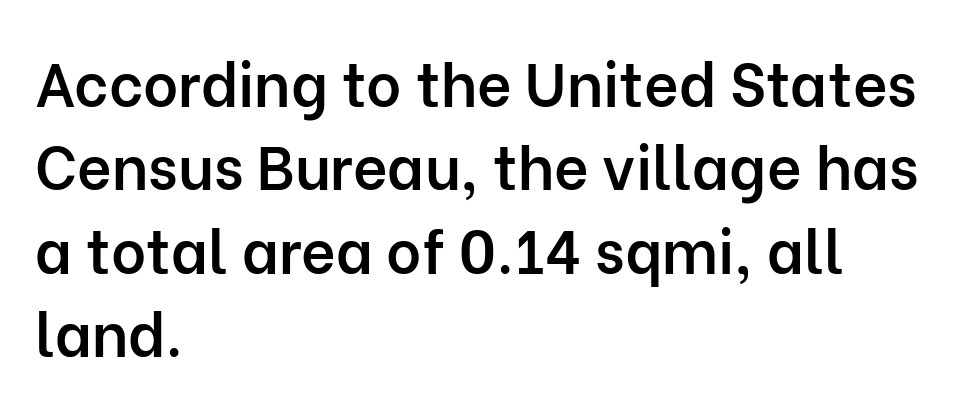
{"serif": "no", "italic": "no", "bold": "semi", "weight": "semibold", "width": "normal", "stroke_contrast": "low", "x_height": "medium", "monospaced": "no", "underline": "no", "align": "left", "line_spacing": "normal", "line_spacing_ratio": 1.39, "letter_spacing": "normal", "letter_spacing_em": 0.0, "glyph_px": 60}
